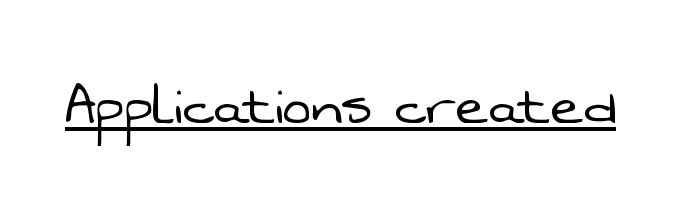
Q: Is the text bold? A: No.
Q: Is the typeface a serif or a sans-serif typeface? A: Sans-serif.
Q: Is the text underlined? A: Yes.
Q: Is the spacing between letters normal or unusually wide? A: Normal.
Q: Width (condensed, normal, or wide)? A: Normal.
Q: Stroke contrast? A: Low.
Q: x-height? A: Medium.
Q: Monospaced? A: No.
